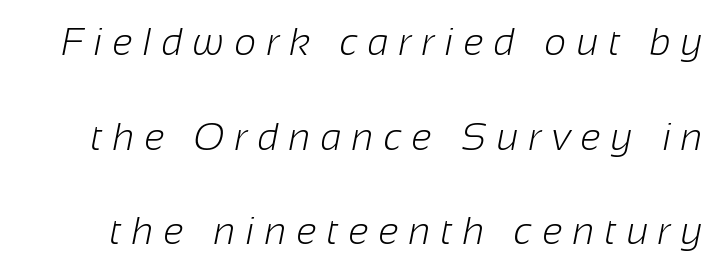
Q: Is the text bold? A: No.
Q: Is the typeface a serif or a sans-serif typeface? A: Sans-serif.
Q: Is the text underlined? A: No.
Q: Is the spacing between letters normal or unusually wide? A: Unusually wide.
Q: Is the spacing between lines tight, normal or loose? A: Loose.
Q: Width (condensed, normal, or wide)? A: Normal.
Q: Stroke contrast? A: Low.
Q: x-height? A: Medium.
Q: Monospaced? A: No.
